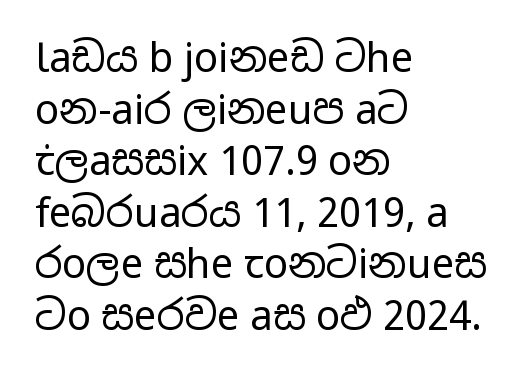
Think of a printed novel: that variable character pitch is what you see here. Unmarked baselines from the first word to the last. No chunkiness to these letters — they're not bold. Font category for this specimen: sans-serif. Nobody touched the tracking dial on this one.
